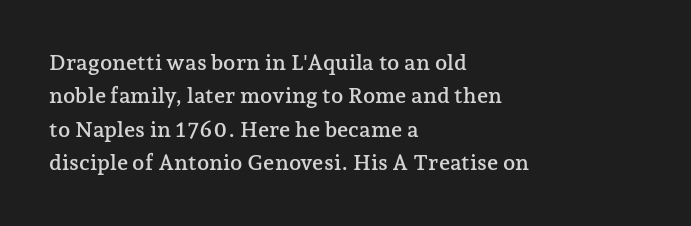
Regarding leading, the lines here are spaced in the standard way. The typography opts for an upright posture over an oblique one. Caption: multi-line text, flush left, ragged right. Nothing unusual about the tracking: characters are spaced as the font intends.
